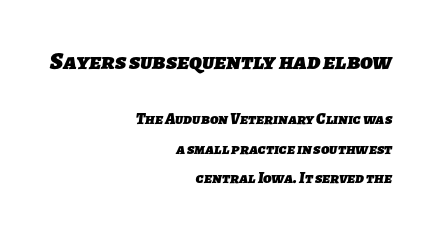
Typeset ragged left — the right edge is the straight one. Weight check: bold — yes, fully. Visually, the top section dominates because its glyphs are scaled up. Words float on clear page, feet unadorned.
